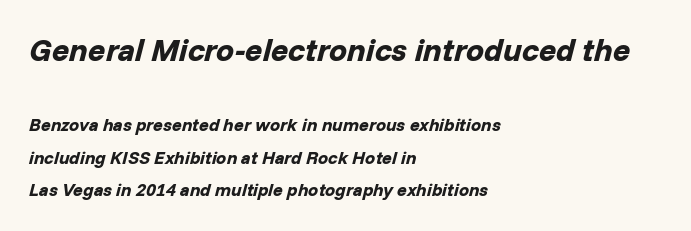
{"italic": "yes", "lean": "right", "slant_degrees": 14, "bold": "yes", "weight": "bold", "width": "normal", "stroke_contrast": "low", "x_height": "medium", "monospaced": "no", "underline": "no", "align": "left", "line_spacing_ratio": 1.82, "letter_spacing": "normal", "letter_spacing_em": 0.0, "larger_block": "first", "size_ratio": 1.78, "glyph_px": 32}
